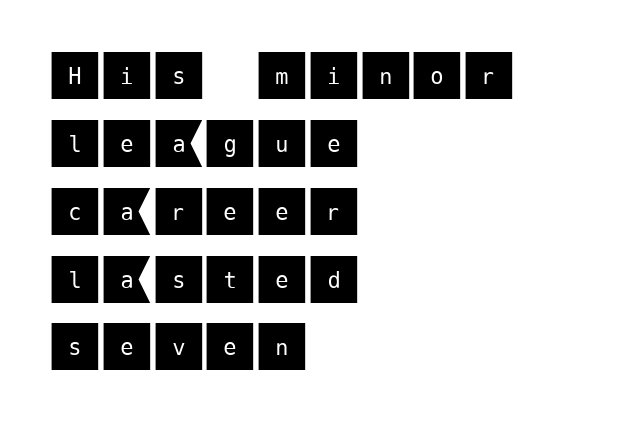
The image shows 53 px sans-serif type, upright; set left-aligned, normal line spacing (1.28x), normal letter spacing, not underlined; medium stroke contrast and a large x-height.
